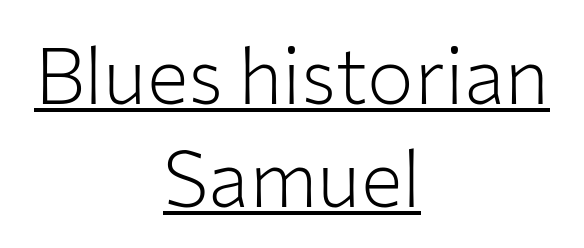
The image shows 78 px light sans-serif type, upright; set centered, normal line spacing (1.32x), normal letter spacing, underlined; low stroke contrast and a medium x-height.
